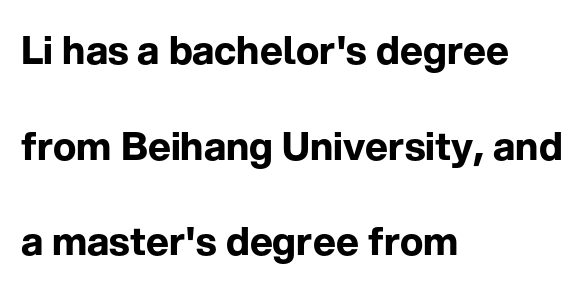
The image shows 39 px bold sans-serif type, upright; set left-aligned, loose line spacing (2.45x), normal letter spacing, not underlined; low stroke contrast and a medium x-height.
